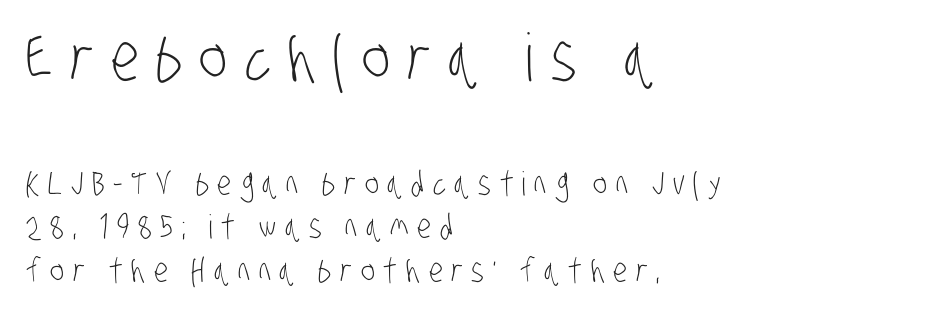
Think of a printed novel: that variable character pitch is what you see here. Does the copy run flush right? No — it runs flush left. Compared with typical paragraphs, the rows here are spaced about the same. Letters have the restrained weight of plain body copy at most.
